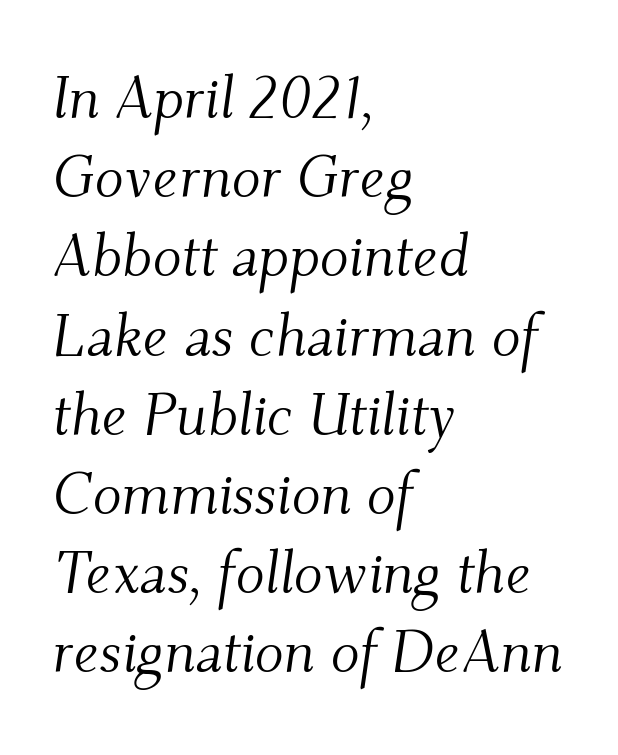
Is this a sans? No — the strokes have serifs. The lines in this sample share a left origin and differ only in where they stop. The passage shown leans; its letterforms are oblique. A quiet, ordinary-to-light weight characterises the typeface. The line-height multiplier appears to be the usual default.
